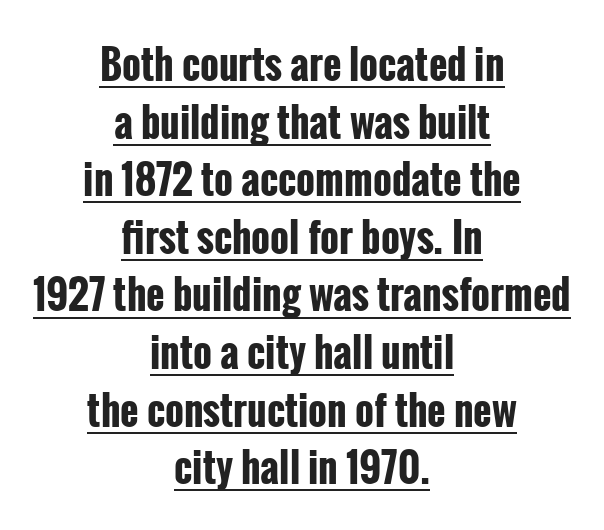
Looks like regular typesetting: each glyph gets only the width it needs. In CSS terms this would be text-align: center. Looks like someone drew a line under every word here. Type style note: lacks serifs. Every letter is thick-stroked: bold, no question.
